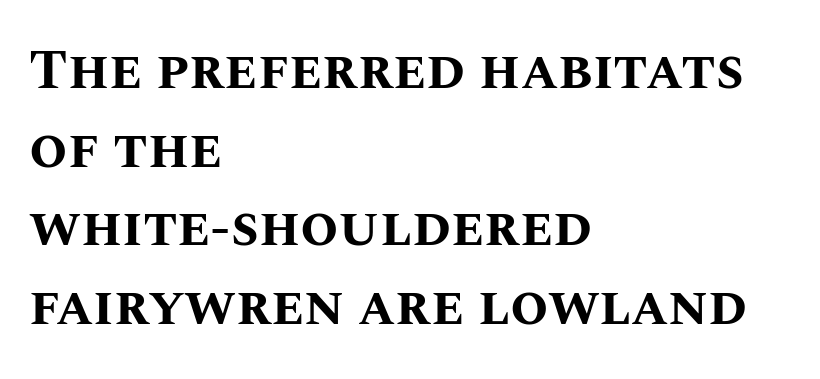
Q: Is the text bold? A: Yes.
Q: Is the text italic (slanted)? A: No, it is upright.
Q: Is the text underlined? A: No.
Q: How is the paragraph aligned? A: Left-aligned.
Q: Is the spacing between letters normal or unusually wide? A: Normal.
Q: Is the spacing between lines tight, normal or loose? A: Normal.
Q: Width (condensed, normal, or wide)? A: Normal.
Q: Stroke contrast? A: Medium.
Q: x-height? A: Large.
Q: Monospaced? A: No.
